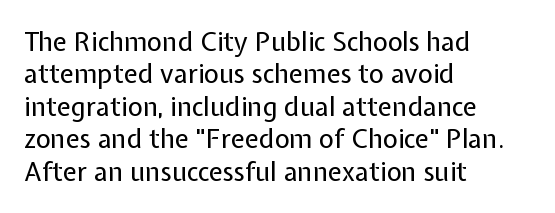
Q: Is the text bold? A: No.
Q: Is the text italic (slanted)? A: No, it is upright.
Q: Is the text underlined? A: No.
Q: How is the paragraph aligned? A: Left-aligned.
Q: Is the spacing between letters normal or unusually wide? A: Normal.
Q: Is the spacing between lines tight, normal or loose? A: Normal.
